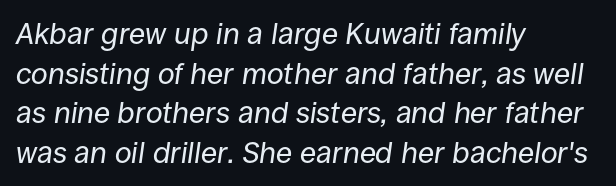
{"italic": "yes", "lean": "right", "slant_degrees": 8, "bold": "no", "weight": "regular", "width": "normal", "stroke_contrast": "low", "x_height": "large", "monospaced": "no", "underline": "no", "align": "left", "line_spacing": "normal", "line_spacing_ratio": 1.32, "letter_spacing": "normal", "letter_spacing_em": 0.0, "glyph_px": 30}
